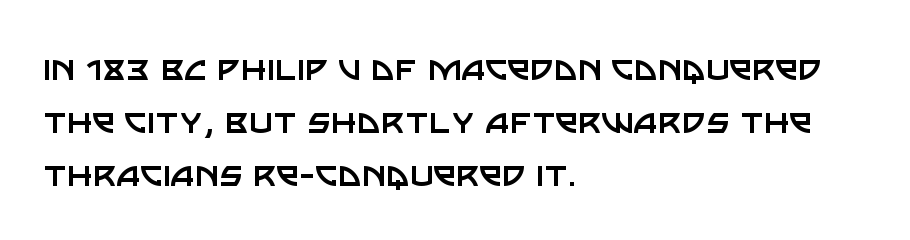
The image shows 41 px regular-weight sans-serif type, upright; set left-aligned, normal line spacing (1.29x), normal letter spacing, not underlined; low stroke contrast and a large x-height.
